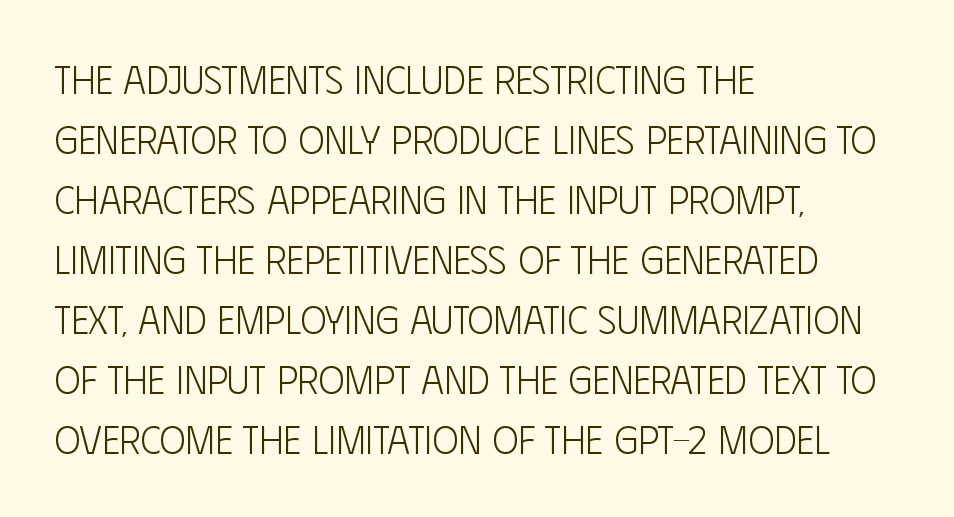
Q: Is the text bold? A: No.
Q: Is the text italic (slanted)? A: No, it is upright.
Q: Is the typeface a serif or a sans-serif typeface? A: Sans-serif.
Q: Is the text underlined? A: No.
Q: How is the paragraph aligned? A: Left-aligned.
Q: Is the spacing between letters normal or unusually wide? A: Normal.
Q: Is the spacing between lines tight, normal or loose? A: Normal.
Q: Width (condensed, normal, or wide)? A: Condensed.
Q: Stroke contrast? A: Low.
Q: x-height? A: Large.
Q: Monospaced? A: No.
